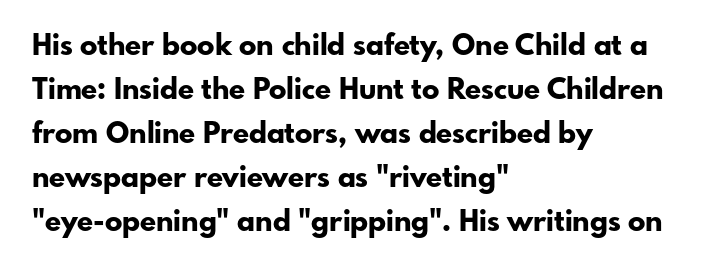
Q: Is the text bold? A: Yes.
Q: Is the text italic (slanted)? A: No, it is upright.
Q: Is the typeface a serif or a sans-serif typeface? A: Sans-serif.
Q: Is the text underlined? A: No.
Q: How is the paragraph aligned? A: Left-aligned.
Q: Is the spacing between letters normal or unusually wide? A: Normal.
Q: Is the spacing between lines tight, normal or loose? A: Normal.
Q: Width (condensed, normal, or wide)? A: Normal.
Q: Stroke contrast? A: Low.
Q: x-height? A: Small.
Q: Monospaced? A: No.
